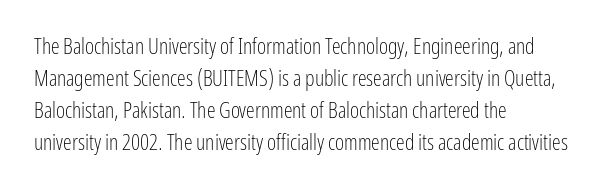
Weight: in the light-to-regular range. These lines keep a tight, regular rhythm from letter to letter. Any mark beneath the type? The region is blank. Left-aligned paragraph, ragged on the right. If you drew a line through each stem, it would be perfectly vertical. Honestly, the row spacing looks completely unremarkable.
